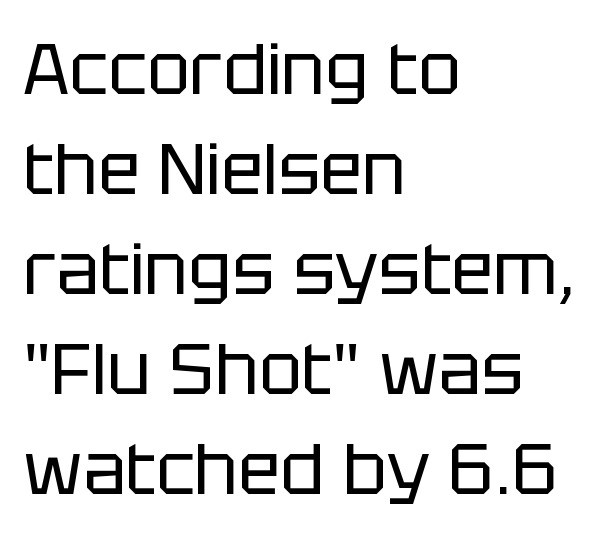
The image shows 71 px regular-weight sans-serif type, upright; set left-aligned, normal line spacing (1.41x), normal letter spacing, not underlined; low stroke contrast and a large x-height.
